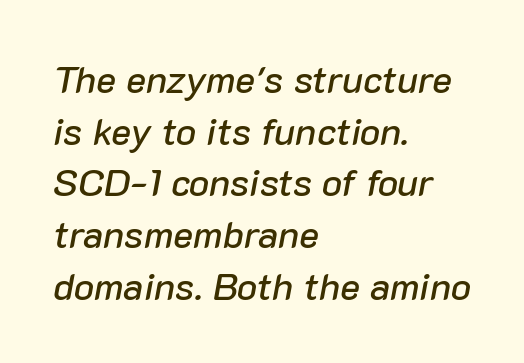
You can tell it's italic because the verticals aren't actually vertical. The space directly below the letters is spotless. Normally led — the rows are evenly, conventionally spaced. These lines keep a tight, regular rhythm from letter to letter. The lines in this sample share a left origin and differ only in where they stop.
